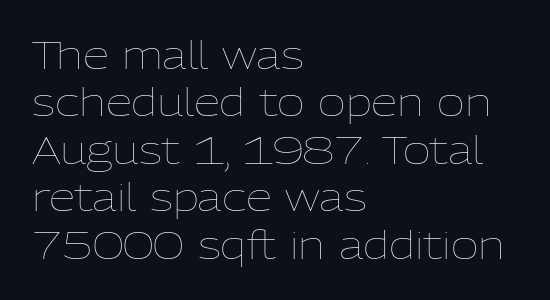
Q: Is the text bold? A: No.
Q: Is the text italic (slanted)? A: No, it is upright.
Q: Is the text underlined? A: No.
Q: How is the paragraph aligned? A: Left-aligned.
Q: Is the spacing between letters normal or unusually wide? A: Normal.
Q: Is the spacing between lines tight, normal or loose? A: Normal.
Q: Width (condensed, normal, or wide)? A: Normal.
Q: Stroke contrast? A: Low.
Q: x-height? A: Medium.
Q: Monospaced? A: No.
